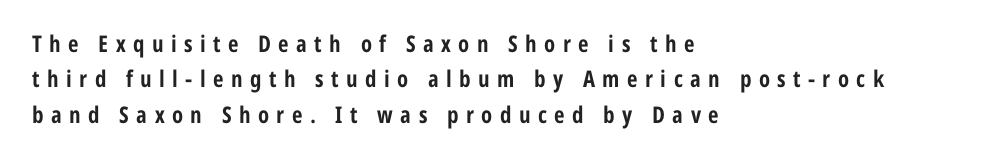
{"italic": "no", "bold": "yes", "underline": "no", "align": "left", "line_spacing": "normal", "line_spacing_ratio": 1.54, "letter_spacing": "wide", "letter_spacing_em": 0.32, "glyph_px": 23}
